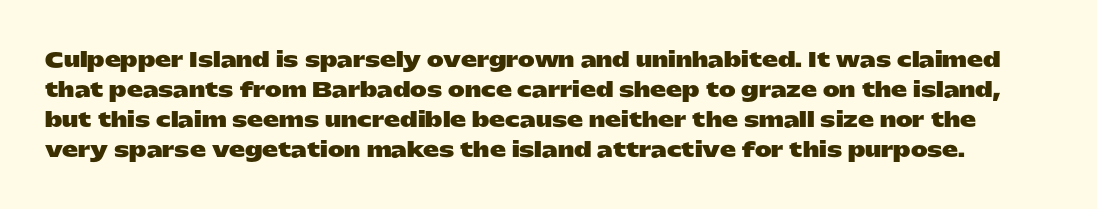
{"italic": "no", "bold": "yes", "underline": "no", "line_spacing": "normal", "line_spacing_ratio": 1.5, "letter_spacing": "normal", "letter_spacing_em": 0.0, "glyph_px": 20}
